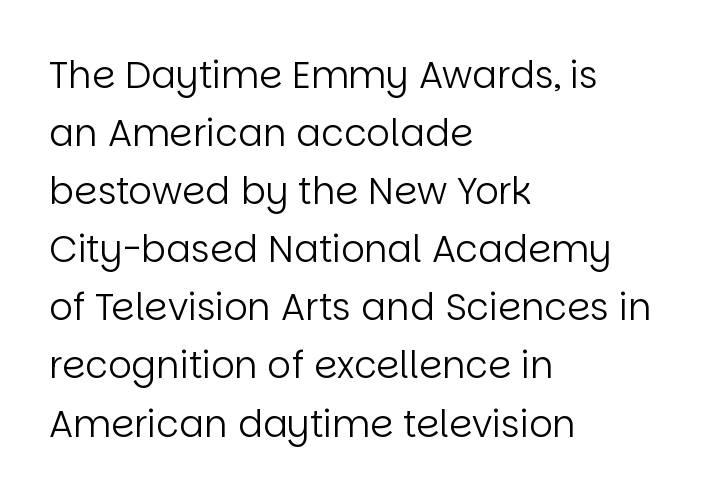
Q: Is the text bold? A: No.
Q: Is the text italic (slanted)? A: No, it is upright.
Q: Is the typeface a serif or a sans-serif typeface? A: Sans-serif.
Q: Is the text underlined? A: No.
Q: How is the paragraph aligned? A: Left-aligned.
Q: Is the spacing between letters normal or unusually wide? A: Normal.
Q: Is the spacing between lines tight, normal or loose? A: Normal.
Q: Width (condensed, normal, or wide)? A: Normal.
Q: Stroke contrast? A: Low.
Q: x-height? A: Large.
Q: Monospaced? A: No.
